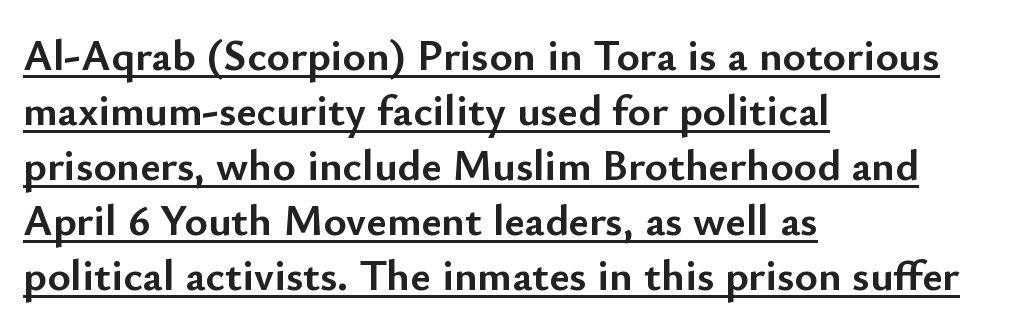
The image shows 44 px semibold sans-serif type, upright; set left-aligned, normal line spacing (1.25x), normal letter spacing, underlined; low stroke contrast and a small x-height.
